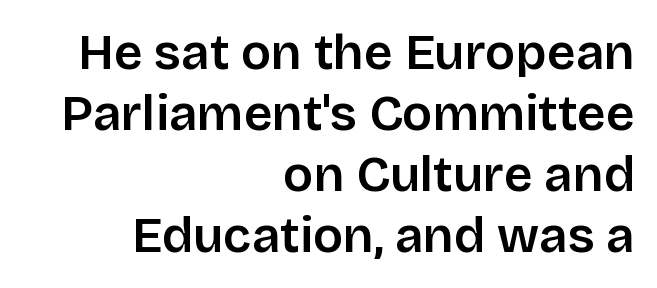
Q: Is the text italic (slanted)? A: No, it is upright.
Q: Is the typeface a serif or a sans-serif typeface? A: Sans-serif.
Q: Is the text underlined? A: No.
Q: How is the paragraph aligned? A: Right-aligned.
Q: Is the spacing between letters normal or unusually wide? A: Normal.
Q: Width (condensed, normal, or wide)? A: Normal.
Q: Stroke contrast? A: Low.
Q: x-height? A: Large.
Q: Monospaced? A: No.
